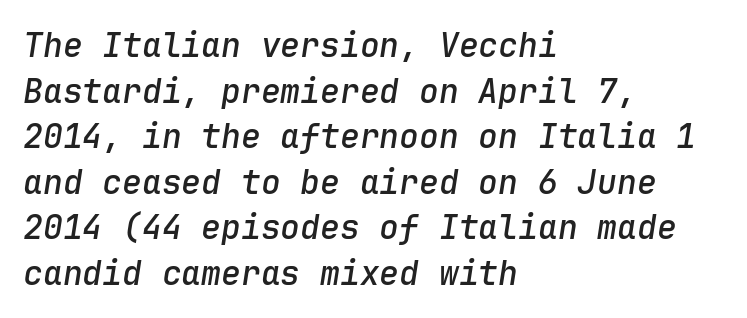
Beneath every word, the page is bare. The letters sit at their default tracking, neither squeezed nor spread. This sample is left-justified, so line endings fall wherever the words run out. A typesetter would mark this as italic. The sample has been set in demibold, a notch under bold.
